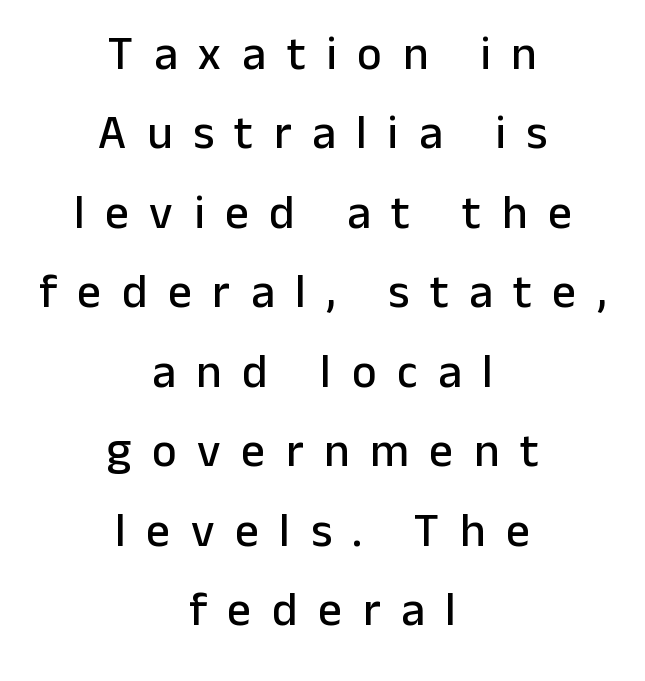
The image shows 47 px sans-serif type, upright; set centered, normal line spacing (1.69x), unusually wide letter spacing (+0.44 em), not underlined; low stroke contrast and a medium x-height.
